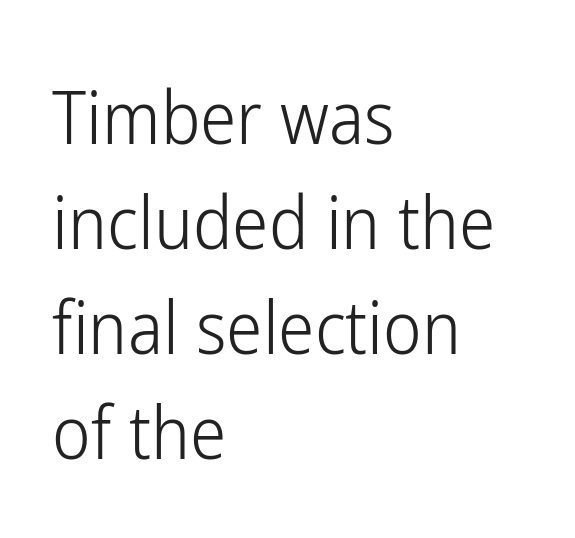
Reading down the block, your eye returns to a fixed left position each line. A typesetter would call this zero additional tracking. This is the regular roman posture of the typeface. Think of a printed novel: that variable character pitch is what you see here. Compared with typical paragraphs, the rows here are spaced about the same. Check where the strokes stop: nothing finishes them off — pure sans.
